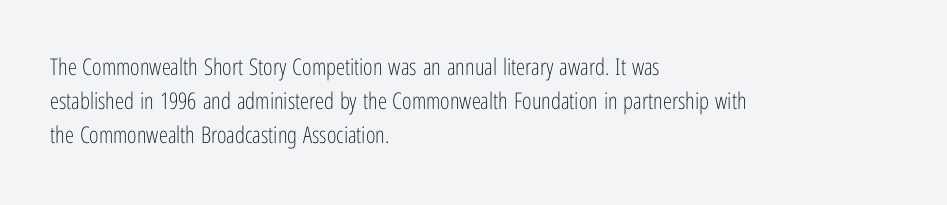
The image shows 23 px text type, upright; set left-aligned, normal line spacing (1.48x), normal letter spacing, not underlined.
